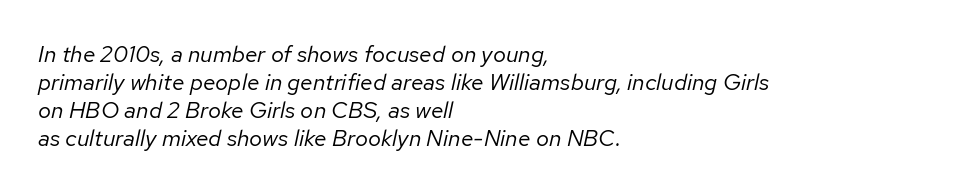
The image shows 23 px text type, italic (leaning right); set left-aligned, line spacing 1.22x, normal letter spacing, not underlined.
